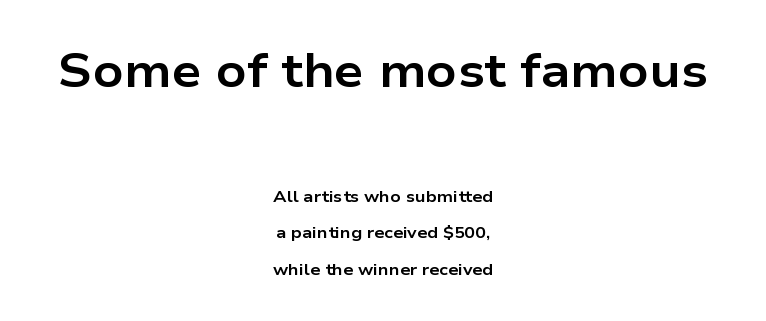
The image shows 47 px bold, wide sans-serif type, upright; set centered, loose line spacing (2.3x), normal letter spacing, not underlined; the first (top) block is 2.94x larger; low stroke contrast and a medium x-height.
